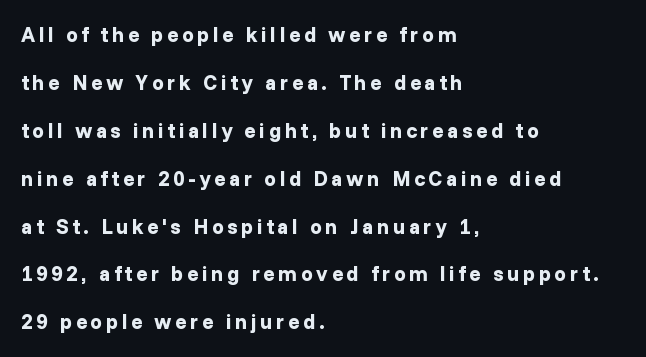
The image shows 21 px bold type, upright; set left-aligned, loose line spacing (2.28x), not underlined.
